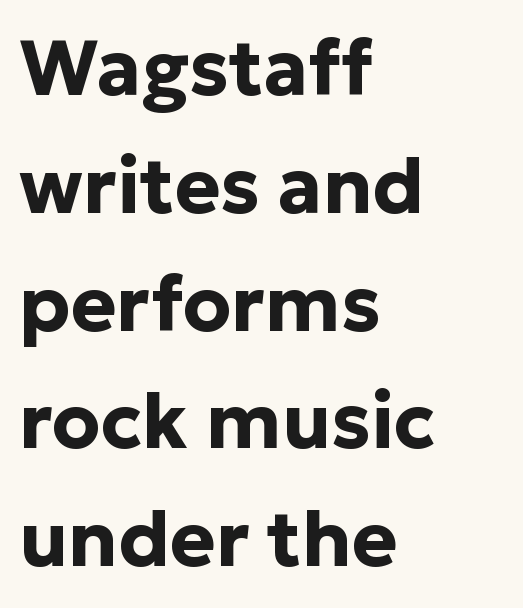
Here the designer chose a conventional face with non-uniform glyph widths. The gaps between neighbouring characters are ordinary and unremarkable. Baseline-to-baseline distance is the conventional proportion of letter height. The zone under the glyphs is completely vacant. Stroke thickness is high; the sample reads as a true bold.
